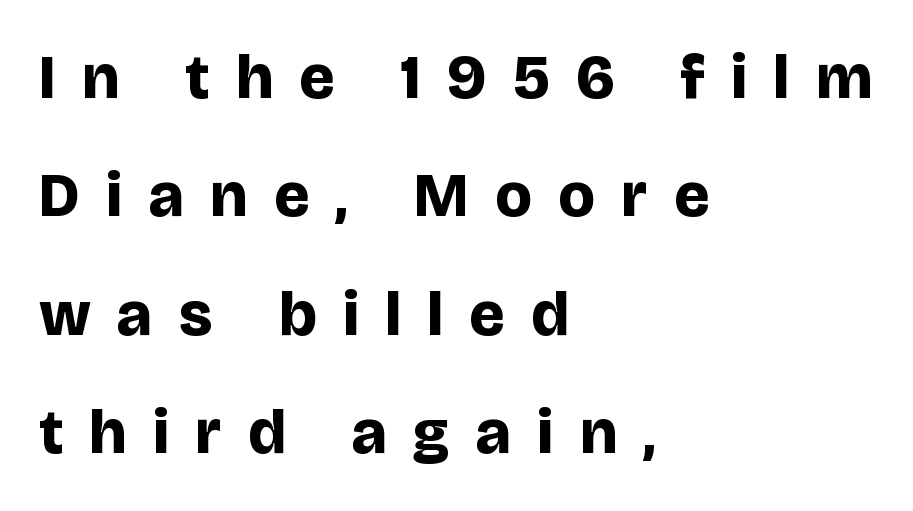
The paragraph shown leans on its left margin. Is there any slant? The stems are plumb. The space directly below the letters is spotless. Think of a printed novel: that variable character pitch is what you see here. Typographic density is high because the face is bold. The tracking reads as deliberately expanded to a designer's eye.
